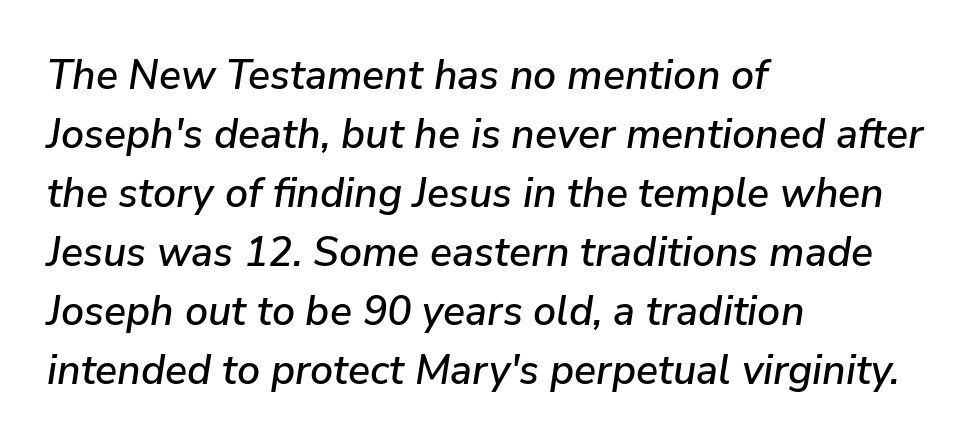
In terms of leading, this rendering sits right in the middle. The passage shown is typed in a proportional face where columns would drift. The text block is weighted toward the left margin, trailing off unevenly rightward. Letter spacing: default. Underline: absent. The whole block is typeset with a tilt.
